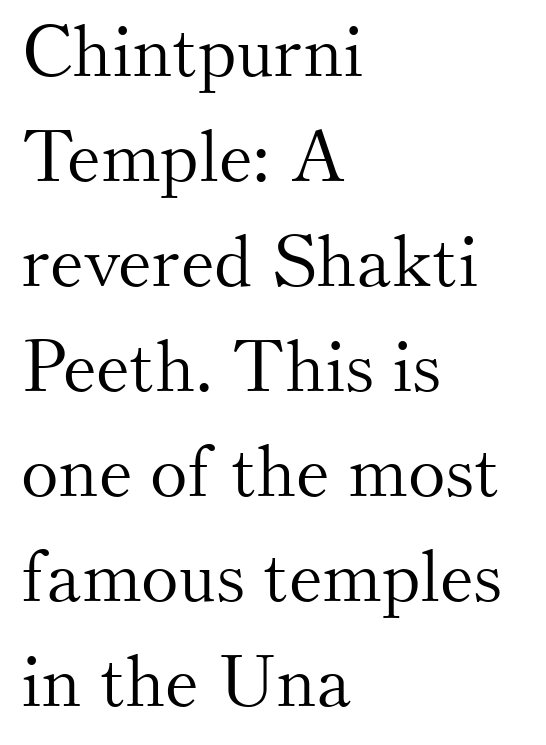
Q: Is the text bold? A: No.
Q: Is the text italic (slanted)? A: No, it is upright.
Q: Is the typeface a serif or a sans-serif typeface? A: Serif.
Q: Is the text underlined? A: No.
Q: How is the paragraph aligned? A: Left-aligned.
Q: Is the spacing between letters normal or unusually wide? A: Normal.
Q: Is the spacing between lines tight, normal or loose? A: Normal.
Q: Width (condensed, normal, or wide)? A: Normal.
Q: Stroke contrast? A: Medium.
Q: x-height? A: Small.
Q: Monospaced? A: No.
